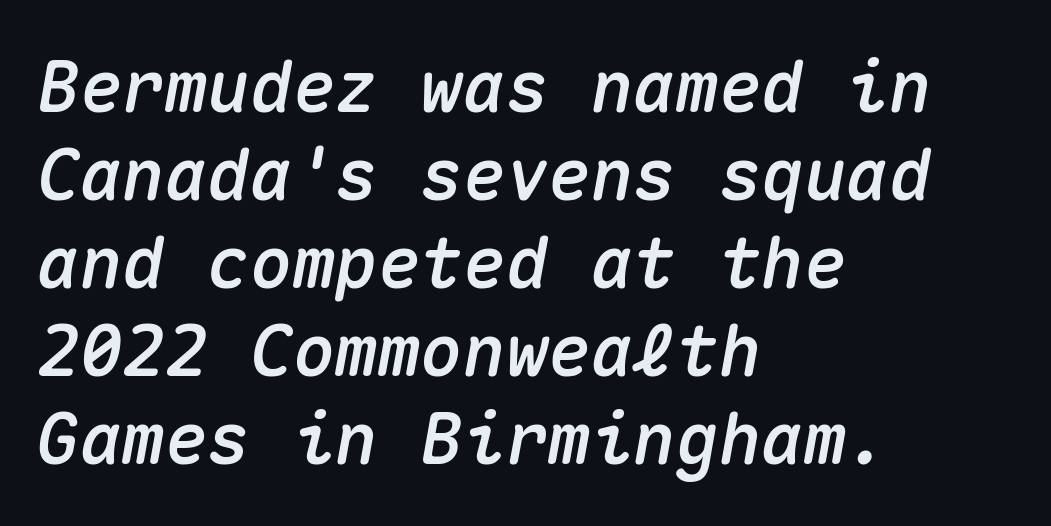
Alignment: flush left. The glyphs look as if they've been sheared to an angle. The string is rendered with underlining switched off. The rendering uses typewriter-style spacing with identical character cells. Characters follow at the spacing the type designer built in.
